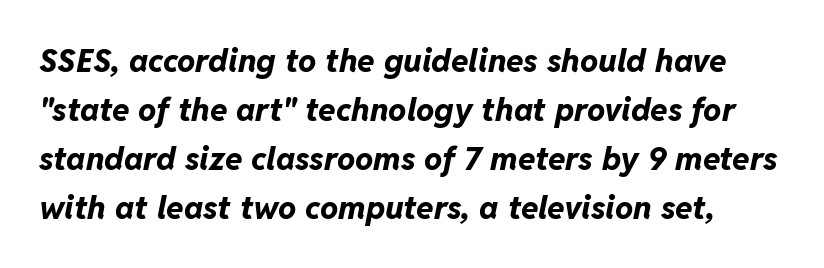
Tall strokes in this sample are angled rather than plumb. Students, observe: this is what conventionally led text looks like. Proportional: the letters do not fall into vertical columns. Students, note that the glyphs here touch the page at normal intervals.
